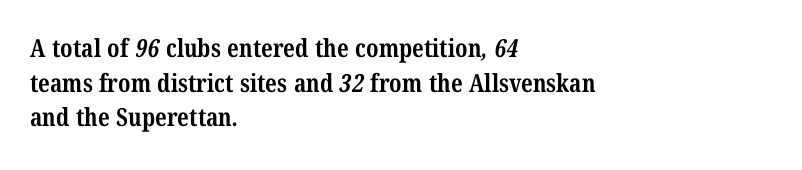
The image shows 25 px bold type; set left-aligned, normal line spacing (1.39x), normal letter spacing, not underlined.
